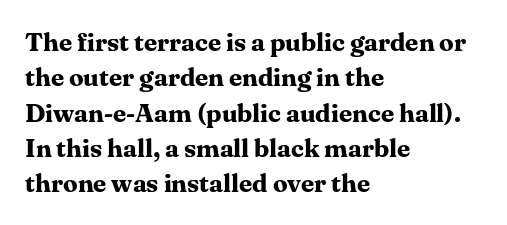
The image shows 26 px bold type, upright; set left-aligned, normal line spacing (1.36x), normal letter spacing, not underlined.
